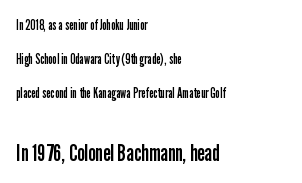
Q: Is the text bold? A: No.
Q: Is the text italic (slanted)? A: No, it is upright.
Q: Is the text underlined? A: No.
Q: How is the paragraph aligned? A: Left-aligned.
Q: Is the spacing between letters normal or unusually wide? A: Normal.
Q: Is the spacing between lines tight, normal or loose? A: Loose.
Q: Which block of text is set in a larger size, the first (top) or the second (bottom)? A: The second (bottom) one.
